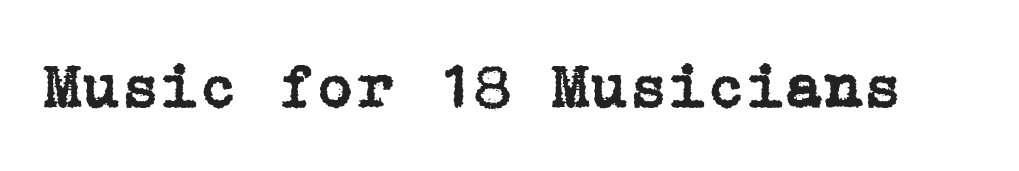
The image shows 63 px serif type, upright; set normal letter spacing, not underlined; low stroke contrast and a medium x-height.
